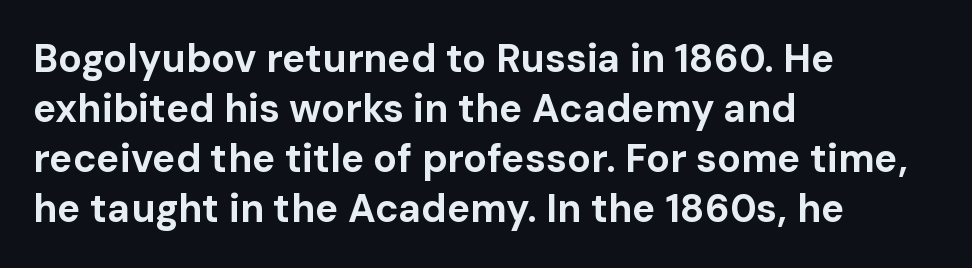
{"serif": "no", "italic": "no", "bold": "yes", "weight": "bold", "width": "normal", "stroke_contrast": "low", "x_height": "medium", "monospaced": "no", "underline": "no", "align": "left", "line_spacing": "normal", "line_spacing_ratio": 1.28, "letter_spacing": "normal", "letter_spacing_em": 0.0, "glyph_px": 39}
